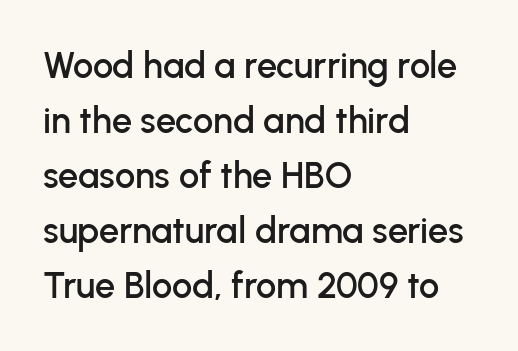
Q: Is the text italic (slanted)? A: No, it is upright.
Q: Is the typeface a serif or a sans-serif typeface? A: Sans-serif.
Q: Is the text underlined? A: No.
Q: How is the paragraph aligned? A: Left-aligned.
Q: Is the spacing between letters normal or unusually wide? A: Normal.
Q: Is the spacing between lines tight, normal or loose? A: Normal.
Q: Width (condensed, normal, or wide)? A: Normal.
Q: Stroke contrast? A: Low.
Q: x-height? A: Medium.
Q: Monospaced? A: No.
